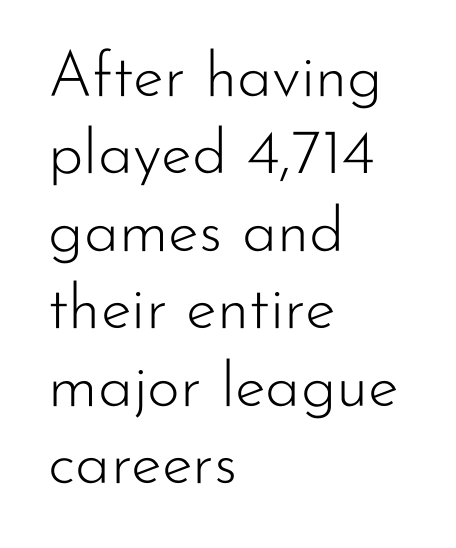
The image shows 63 px light sans-serif type, upright; set left-aligned, line spacing 1.23x, normal letter spacing, not underlined; low stroke contrast and a small x-height.
